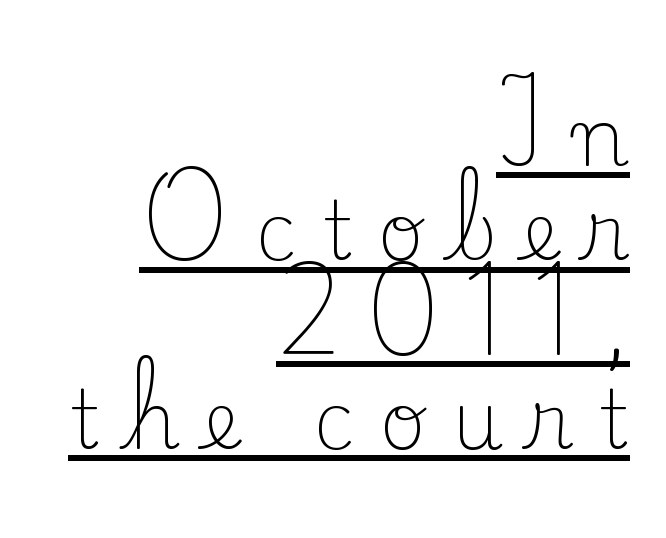
Upright lettering throughout. In terms of letterspacing, this is a distinctly airy, spread setting. In designer terms, the underline attribute is active on this setting. Font category for this specimen: serif. Each letter keeps its own natural width here, so spacing adapts to shape. Which margin do the lines hug? The right one — the left edge is uneven.
